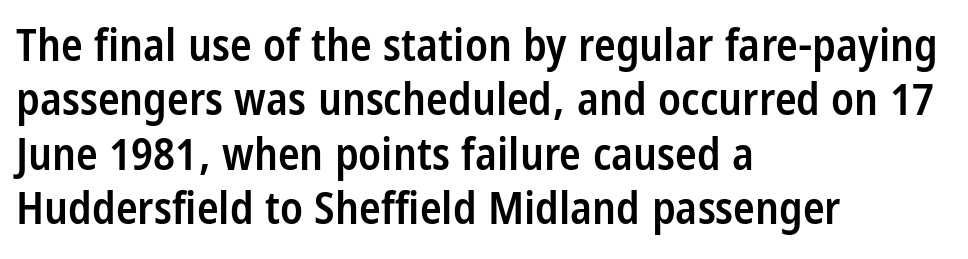
Is this a sans? Yes — the strokes have no serifs. I'd describe the lettering as semibold — firm but not a full bold. Descenders hang freely into open space. This rendering uses left alignment, leaving the right contour irregular. No extra tracking has been applied to these lines.
